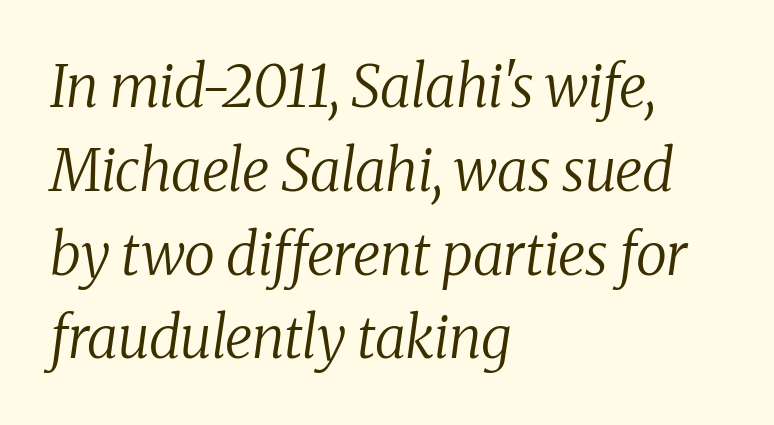
Q: Is the text bold? A: No.
Q: Is the text italic (slanted)? A: Yes, it leans right by about 8 degrees.
Q: Is the typeface a serif or a sans-serif typeface? A: Serif.
Q: Is the text underlined? A: No.
Q: How is the paragraph aligned? A: Left-aligned.
Q: Is the spacing between letters normal or unusually wide? A: Normal.
Q: Is the spacing between lines tight, normal or loose? A: Normal.
Q: Width (condensed, normal, or wide)? A: Normal.
Q: Stroke contrast? A: Medium.
Q: x-height? A: Medium.
Q: Monospaced? A: No.
